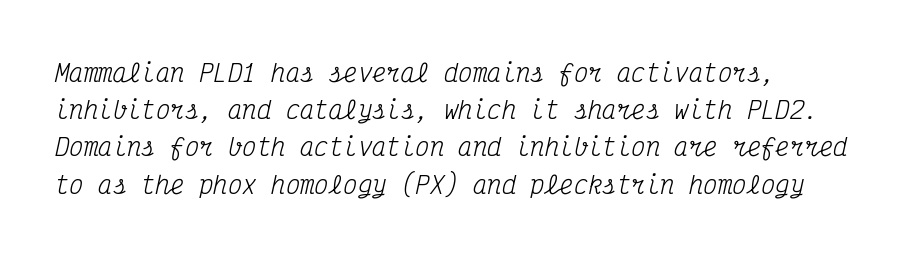
No extra tracking has been applied to these lines. The string is rendered with underlining switched off. Weight class: somewhere from thin through regular. An italicized treatment has been applied to the whole sample. Quick note: interline space is typical.
